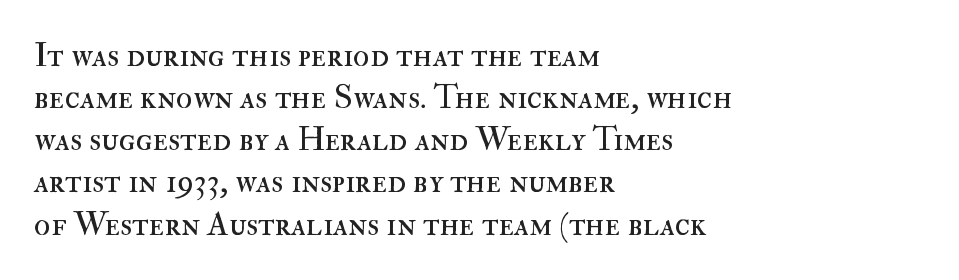
{"italic": "no", "bold": "no", "weight": "regular", "width": "normal", "stroke_contrast": "high", "x_height": "small", "monospaced": "no", "underline": "no", "align": "left", "line_spacing_ratio": 1.24, "letter_spacing": "normal", "letter_spacing_em": 0.0, "glyph_px": 34}
